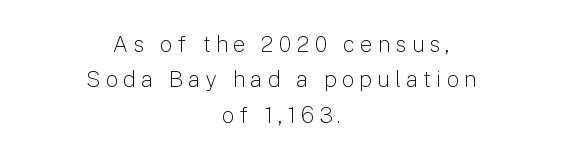
{"italic": "no", "bold": "no", "underline": "no", "align": "center", "line_spacing": "normal", "line_spacing_ratio": 1.61, "letter_spacing": "wide", "letter_spacing_em": 0.23, "glyph_px": 22}
